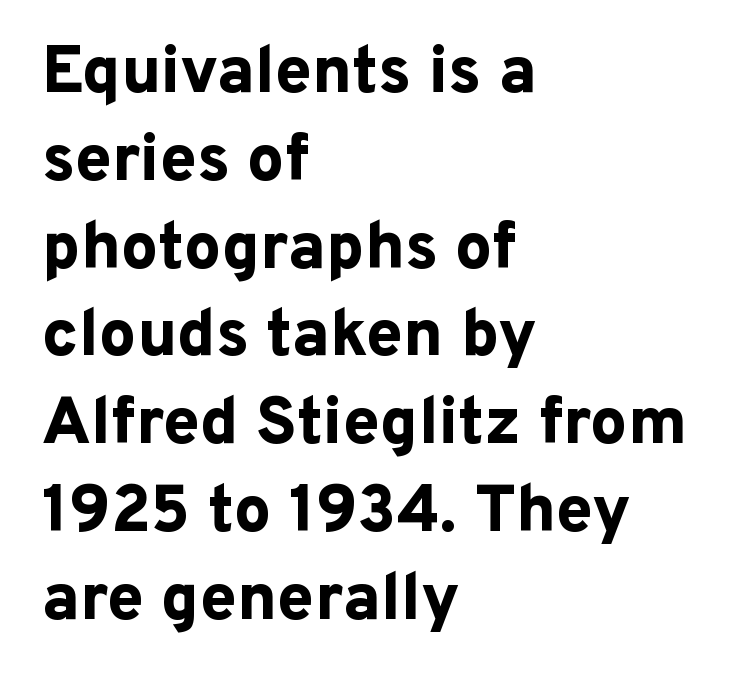
This is the regular roman posture of the typeface. Rule under the text: the space is simply empty. A typesetter would call this zero additional tracking. Varying glyph widths throughout — classic text-font behaviour.
